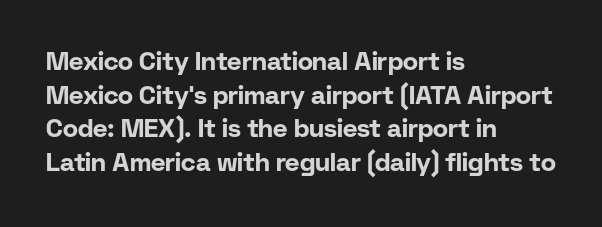
The image shows 25 px bold type, upright; set left-aligned, normal line spacing (1.35x), normal letter spacing, not underlined.
